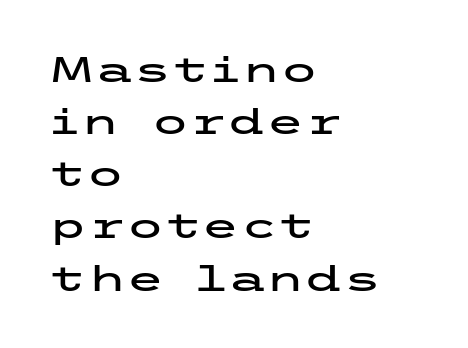
The image shows 35 px wide sans-serif type, upright; set left-aligned, normal line spacing (1.49x), normal letter spacing, not underlined; low stroke contrast and a medium x-height.
